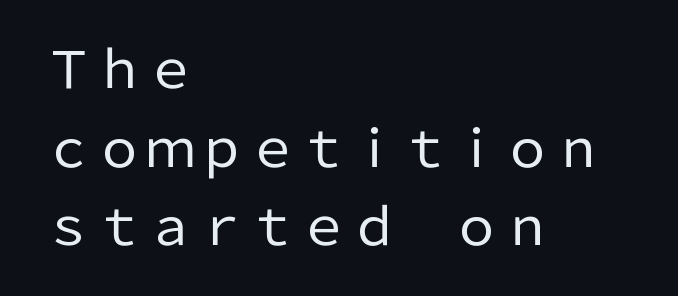
The image shows 51 px regular-weight sans-serif type, upright; set left-aligned, normal line spacing (1.54x), normal letter spacing, not underlined; low stroke contrast and a medium x-height.
